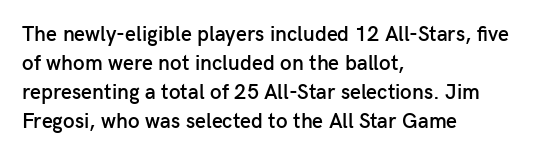
The image shows 21 px text type, upright; set left-aligned, normal line spacing (1.38x), normal letter spacing, not underlined.
